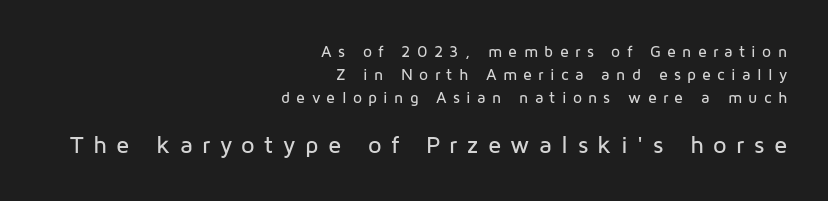
{"italic": "no", "underline": "no", "align": "right", "line_spacing": "normal", "line_spacing_ratio": 1.44, "letter_spacing": "wide", "letter_spacing_em": 0.39, "larger_block": "second", "size_ratio": 1.5, "glyph_px": 24}
